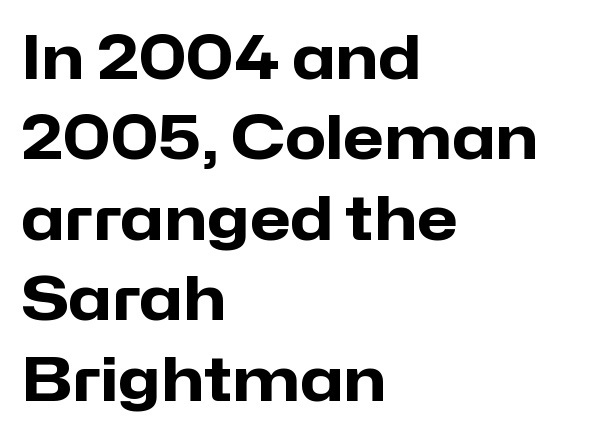
{"serif": "no", "italic": "no", "bold": "yes", "weight": "heavy", "width": "normal", "stroke_contrast": "low", "x_height": "medium", "monospaced": "no", "underline": "no", "align": "left", "line_spacing": "normal", "line_spacing_ratio": 1.34, "letter_spacing": "normal", "letter_spacing_em": 0.0, "glyph_px": 60}
